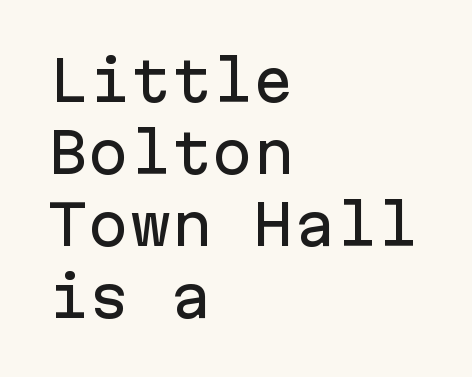
{"serif": "no", "italic": "no", "width": "normal", "stroke_contrast": "low", "x_height": "medium", "monospaced": "yes", "underline": "no", "align": "left", "line_spacing": "normal", "line_spacing_ratio": 1.31, "letter_spacing": "normal", "letter_spacing_em": 0.0, "glyph_px": 55}
